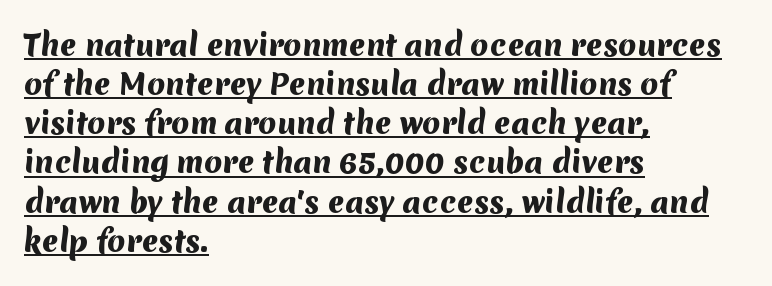
The image shows 29 px heavy sans-serif type; set left-aligned, normal line spacing (1.35x), normal letter spacing, underlined; medium stroke contrast and a medium x-height.
